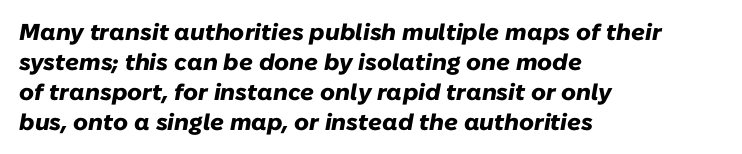
{"italic": "yes", "lean": "right", "slant_degrees": 10, "bold": "yes", "underline": "no", "align": "left", "line_spacing": "normal", "line_spacing_ratio": 1.3, "letter_spacing": "normal", "letter_spacing_em": 0.0, "glyph_px": 23}
